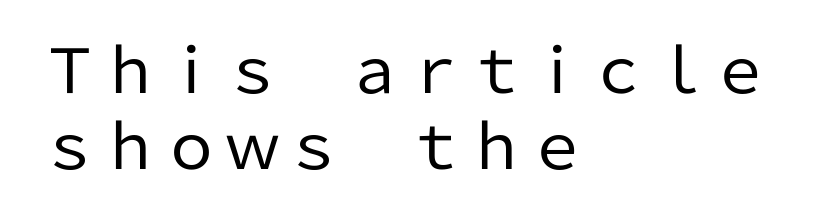
Regarding serifs, this sample does without them. Each stroke keeps to a modest, everyday thickness or less. Type without underlining. These lines were composed using upright roman letters. Do the characters align in a grid? No, the font is proportional. There is no visible air inserted between adjacent glyphs.
